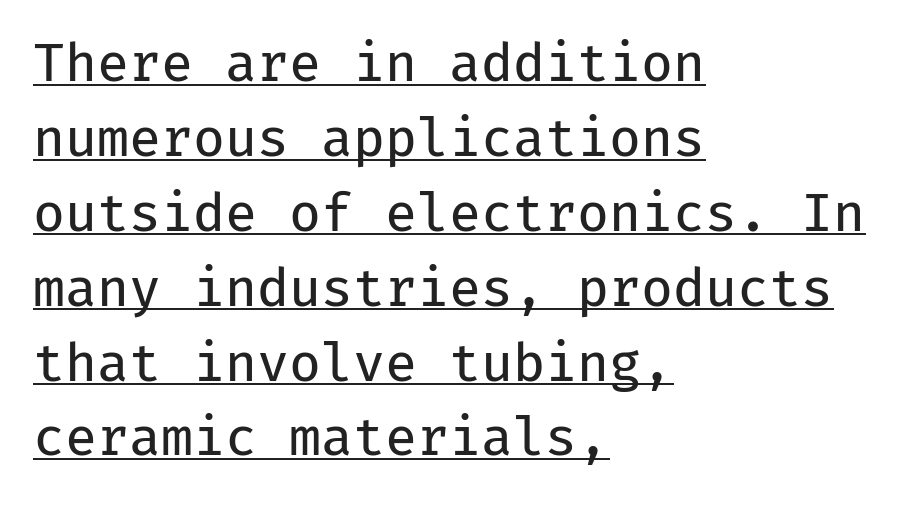
The image shows 52 px regular-weight sans-serif type, upright, monospaced; set left-aligned, normal line spacing (1.44x), normal letter spacing, underlined; low stroke contrast and a medium x-height.
